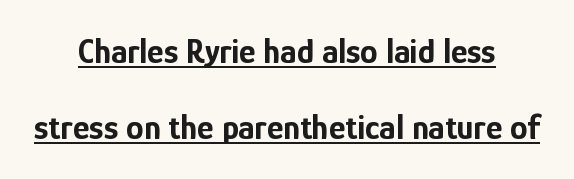
Q: Is the text bold? A: Yes.
Q: Is the text italic (slanted)? A: No, it is upright.
Q: Is the typeface a serif or a sans-serif typeface? A: Sans-serif.
Q: Is the text underlined? A: Yes.
Q: How is the paragraph aligned? A: Centered.
Q: Is the spacing between letters normal or unusually wide? A: Normal.
Q: Is the spacing between lines tight, normal or loose? A: Loose.
Q: Width (condensed, normal, or wide)? A: Condensed.
Q: Stroke contrast? A: Low.
Q: x-height? A: Medium.
Q: Monospaced? A: No.
